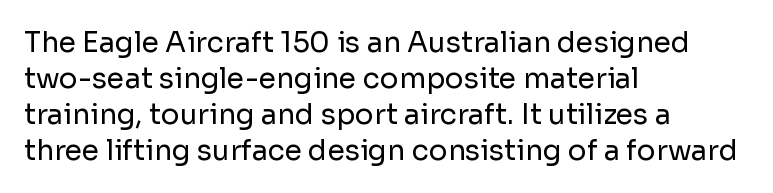
The image shows 28 px regular-weight sans-serif type, upright; set left-aligned, normal line spacing (1.28x), normal letter spacing, not underlined; low stroke contrast and a medium x-height.
